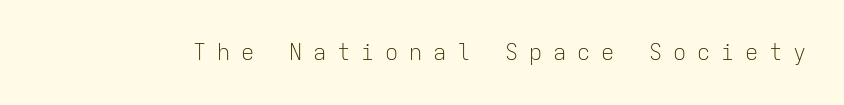
The image shows 22 px text type, upright; set unusually wide letter spacing (+0.49 em), not underlined.
